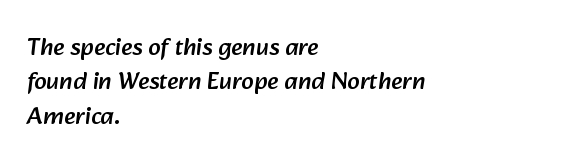
The image shows 25 px text type; set left-aligned, normal line spacing (1.38x), normal letter spacing, not underlined.
